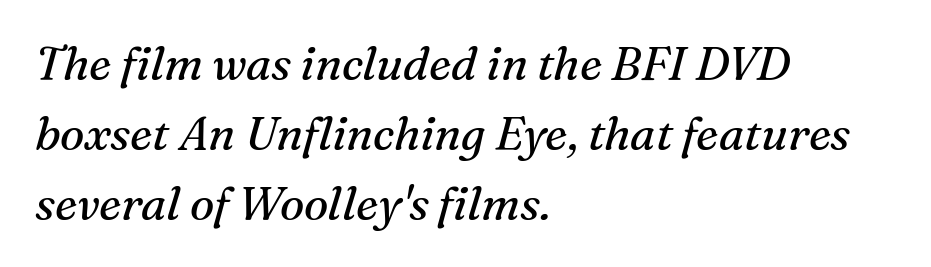
This sample uses plain, unmodified letter spacing. Quick note: interline space is typical. Short and long lines alike share a common starting point at left. The letters are slanted; this is an italic face.
